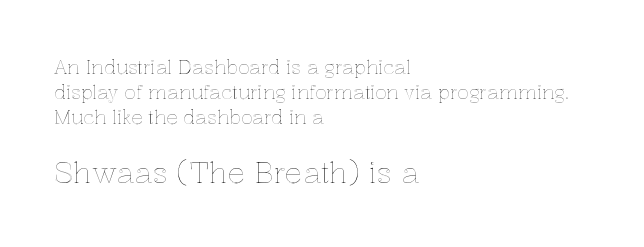
Quick note: not italic, upright. A classic flush-left, rag-right setting is used for this passage. Two sizes are in play, and the larger belongs to the second block. Beneath every word, the page is bare.
